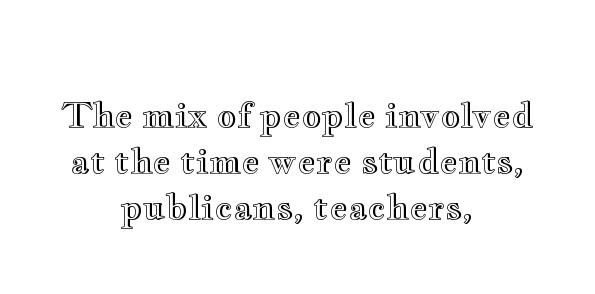
The strip under each line holds only bare page. Notice how the passage keeps no hard edge, just a central spine. Each letter keeps its own natural width here, so spacing adapts to shape. Reading down the column, the eye jumps a familiar distance to each next line.
